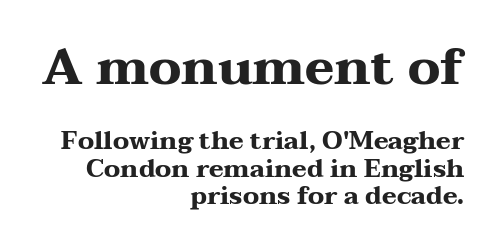
The image shows 50 px heavy, wide serif type, upright; set right-aligned, tight line spacing (1.09x), normal letter spacing, not underlined; the first (top) block is 2.0x larger; medium stroke contrast and a medium x-height.
